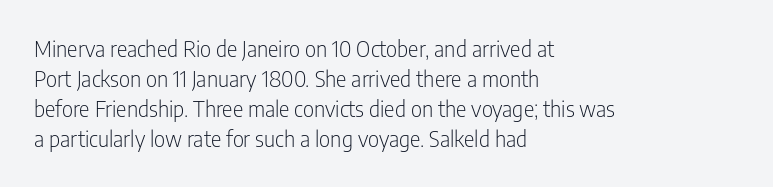
The letterforms sit shoulder to shoulder at normal distance. The space directly below the letters is spotless. Counters stay open thanks to moderate or lighter strokes. The vertical gap from one line to the next is medium. Ascenders rise straight up at ninety degrees. The ragged edge is on the right, which tells us the setting is flush left.
